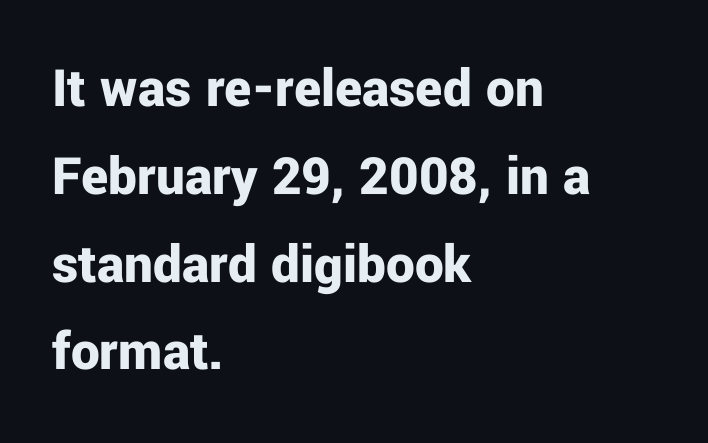
Typesetter's note: full bold, strokes at maximum text heaviness. This sample is left-justified, so line endings fall wherever the words run out. Does the leading feel generous? No, just average. Spacing verdict: proportional, widths tailored to each character. Classification — sans serif.
